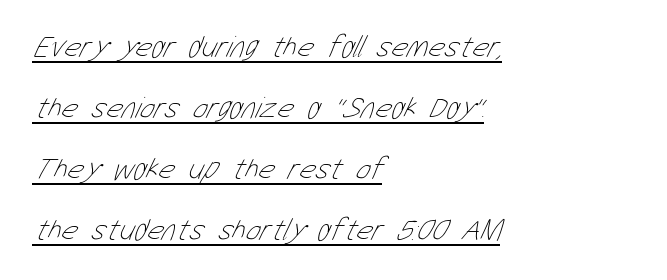
{"bold": "no", "weight": "thin", "width": "condensed", "stroke_contrast": "low", "x_height": "medium", "monospaced": "no", "underline": "yes", "align": "left", "line_spacing": "loose", "line_spacing_ratio": 1.97, "letter_spacing": "normal", "letter_spacing_em": 0.0, "glyph_px": 31}
